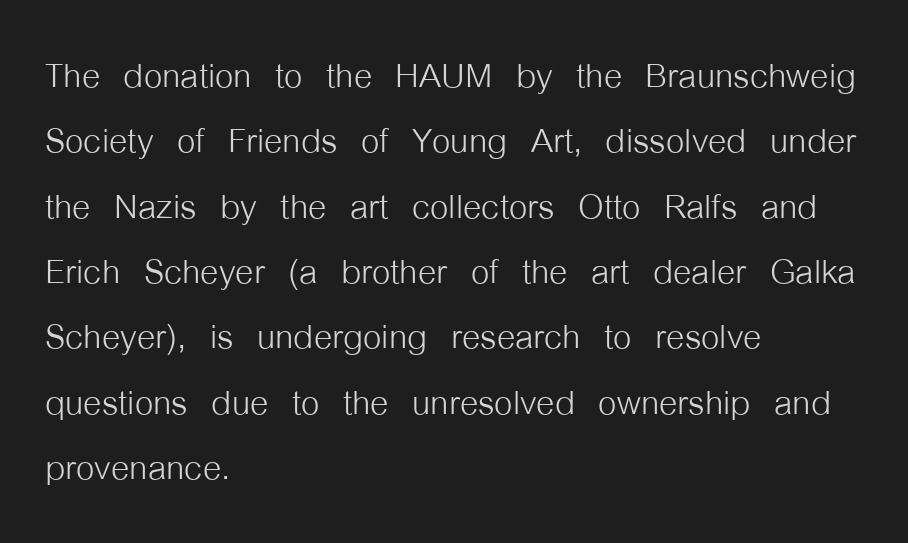
{"serif": "no", "italic": "no", "bold": "no", "weight": "light", "width": "condensed", "stroke_contrast": "low", "x_height": "medium", "monospaced": "no", "underline": "no", "align": "left", "line_spacing": "normal", "line_spacing_ratio": 1.39, "letter_spacing": "normal", "letter_spacing_em": 0.0, "glyph_px": 47}
